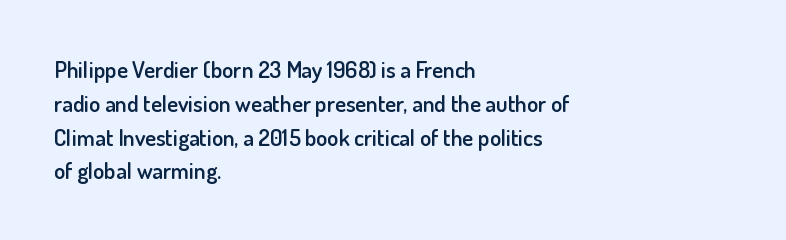
Upright lettering throughout. Reading down the block, your eye returns to a fixed left position each line. Strokes here are thickened, but only to semibold level. Evenly set lines give the paragraph a standard silhouette. Standard letterfit; no display-style spreading of the glyphs. Clear beneath every line of the passage.
